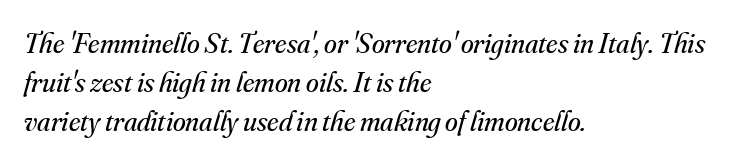
{"serif": "yes", "italic": "yes", "lean": "right", "slant_degrees": 16, "bold": "no", "weight": "regular", "width": "normal", "stroke_contrast": "medium", "x_height": "small", "monospaced": "no", "underline": "no", "align": "left", "line_spacing": "normal", "line_spacing_ratio": 1.34, "letter_spacing": "normal", "letter_spacing_em": 0.0, "glyph_px": 29}
